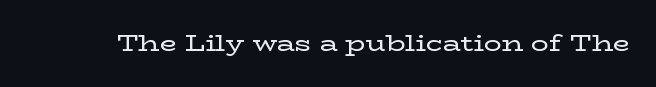
Q: Is the text italic (slanted)? A: No, it is upright.
Q: Is the text underlined? A: No.
Q: Is the spacing between letters normal or unusually wide? A: Normal.
